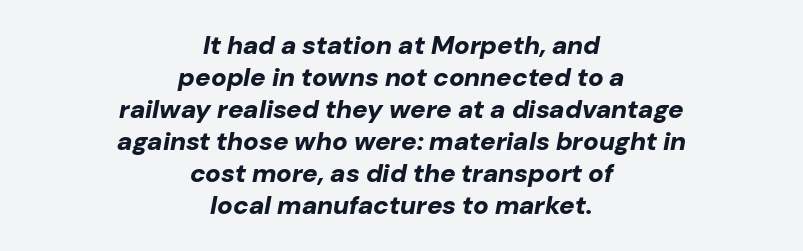
Q: Is the text bold? A: Yes.
Q: Is the text italic (slanted)? A: Yes, it leans right by about 10 degrees.
Q: Is the text underlined? A: No.
Q: How is the paragraph aligned? A: Centered.
Q: Is the spacing between letters normal or unusually wide? A: Normal.
